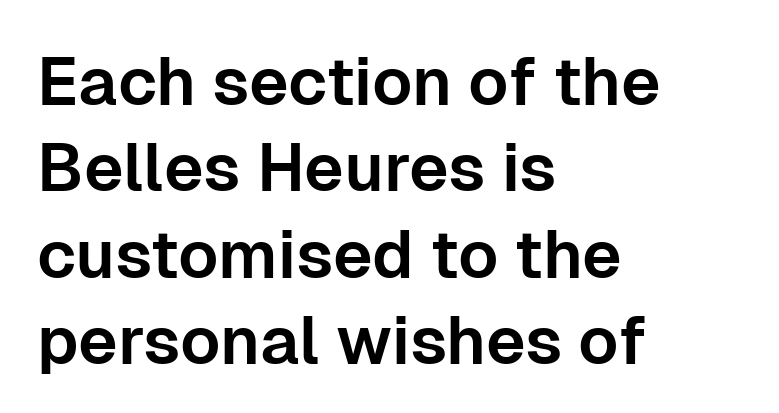
Compared with typical body copy, the letter spacing here is the same. If you measured baseline to baseline, you'd find a middling distance. The letters advance in unequal steps, a hallmark of proportional type. Do the letters lean? They stand straight.
